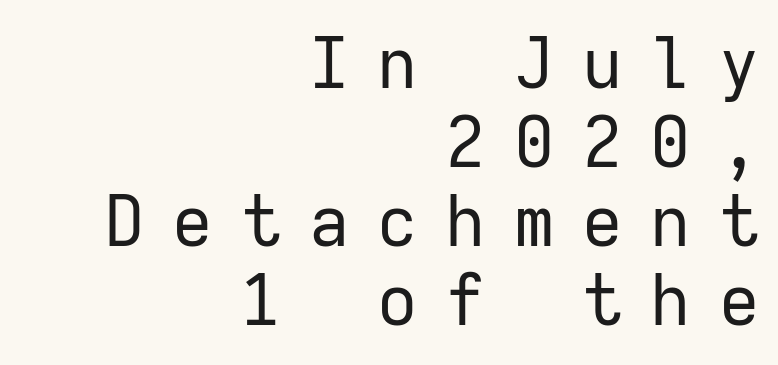
Q: Is the text bold? A: No.
Q: Is the text italic (slanted)? A: No, it is upright.
Q: Is the typeface a serif or a sans-serif typeface? A: Sans-serif.
Q: Is the text underlined? A: No.
Q: How is the paragraph aligned? A: Right-aligned.
Q: Is the spacing between letters normal or unusually wide? A: Unusually wide.
Q: Is the spacing between lines tight, normal or loose? A: Tight.
Q: Width (condensed, normal, or wide)? A: Normal.
Q: Stroke contrast? A: Low.
Q: x-height? A: Medium.
Q: Monospaced? A: Yes.
